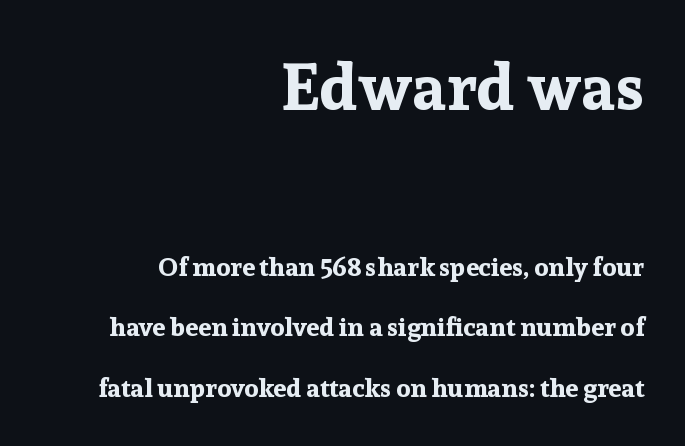
Q: Is the text bold? A: Yes.
Q: Is the text italic (slanted)? A: No, it is upright.
Q: Is the typeface a serif or a sans-serif typeface? A: Serif.
Q: Is the text underlined? A: No.
Q: How is the paragraph aligned? A: Right-aligned.
Q: Is the spacing between letters normal or unusually wide? A: Normal.
Q: Is the spacing between lines tight, normal or loose? A: Loose.
Q: Which block of text is set in a larger size, the first (top) or the second (bottom)? A: The first (top) one.
Q: Width (condensed, normal, or wide)? A: Normal.
Q: Stroke contrast? A: Low.
Q: x-height? A: Medium.
Q: Monospaced? A: No.
